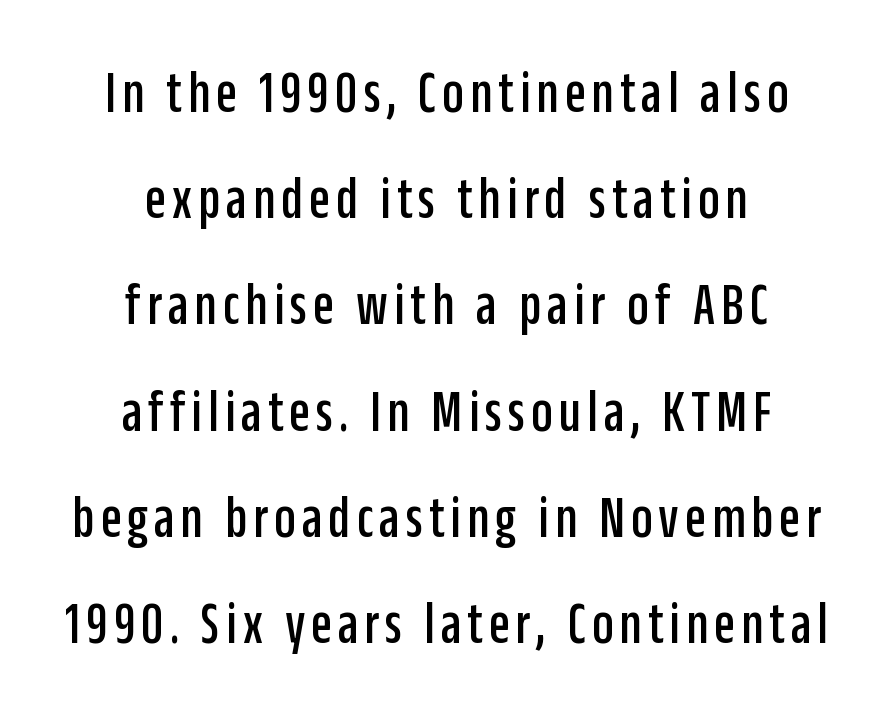
{"serif": "no", "italic": "no", "width": "condensed", "stroke_contrast": "low", "x_height": "large", "monospaced": "no", "underline": "no", "align": "center", "line_spacing_ratio": 1.77, "glyph_px": 60}
